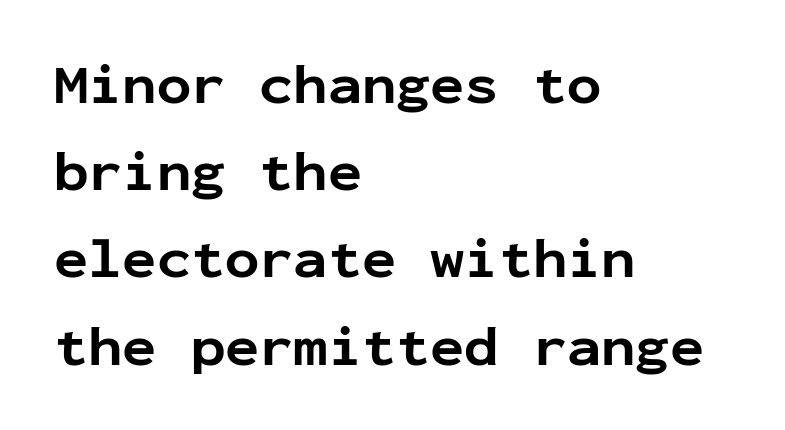
Q: Is the text bold? A: Yes.
Q: Is the text italic (slanted)? A: No, it is upright.
Q: Is the typeface a serif or a sans-serif typeface? A: Sans-serif.
Q: Is the text underlined? A: No.
Q: How is the paragraph aligned? A: Left-aligned.
Q: Is the spacing between letters normal or unusually wide? A: Normal.
Q: Is the spacing between lines tight, normal or loose? A: Normal.
Q: Width (condensed, normal, or wide)? A: Normal.
Q: Stroke contrast? A: Low.
Q: x-height? A: Medium.
Q: Monospaced? A: Yes.
